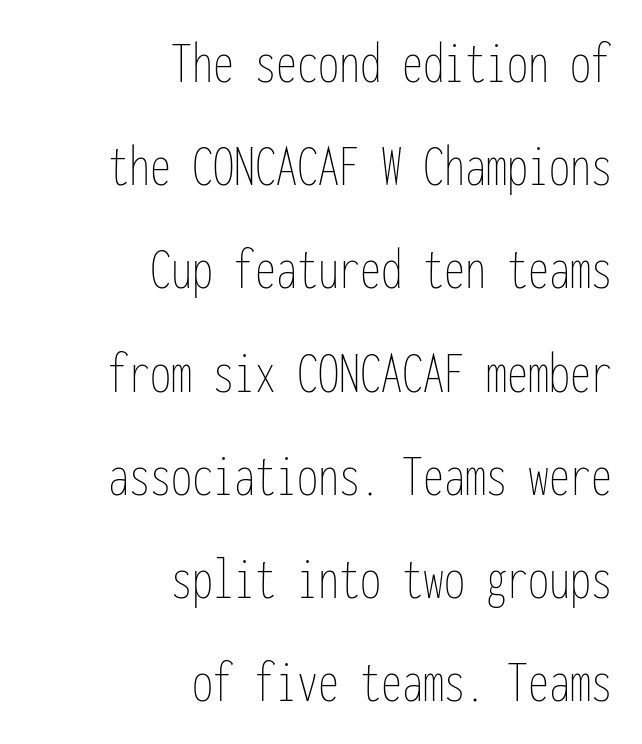
Compared with a typical body face, this is equally light or lighter still. Spacing verdict: monospaced, one width for all characters. The lines in this sample share a right terminus and differ only in where they begin. Anything drawn beneath the words? Only blank space. A typesetter would call this zero additional tracking. Characters remain perfectly vertical along every line.
